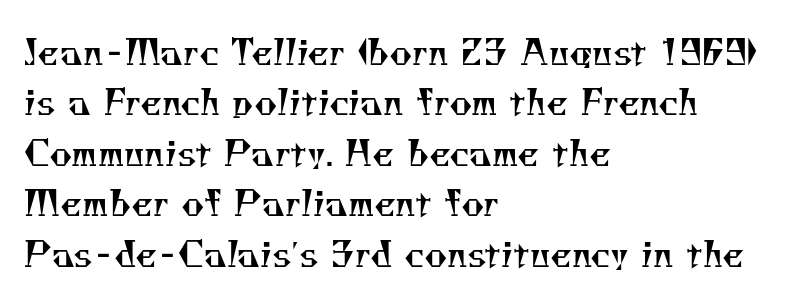
{"serif": "yes", "bold": "no", "weight": "regular", "width": "normal", "stroke_contrast": "medium", "x_height": "small", "monospaced": "no", "underline": "no", "align": "left", "line_spacing": "normal", "line_spacing_ratio": 1.44, "letter_spacing": "normal", "letter_spacing_em": 0.0, "glyph_px": 35}
